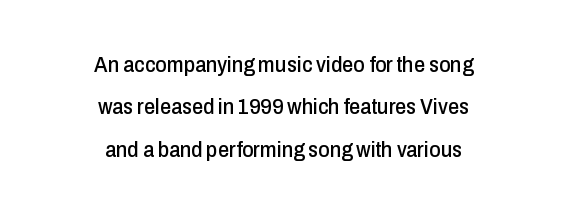
Q: Is the text italic (slanted)? A: No, it is upright.
Q: Is the text underlined? A: No.
Q: How is the paragraph aligned? A: Centered.
Q: Is the spacing between letters normal or unusually wide? A: Normal.
Q: Is the spacing between lines tight, normal or loose? A: Loose.
